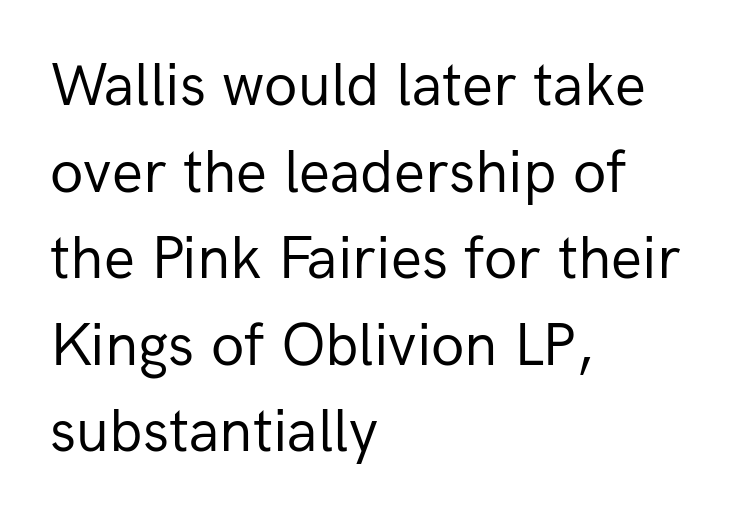
Q: Is the text bold? A: No.
Q: Is the text italic (slanted)? A: No, it is upright.
Q: Is the typeface a serif or a sans-serif typeface? A: Sans-serif.
Q: Is the text underlined? A: No.
Q: How is the paragraph aligned? A: Left-aligned.
Q: Is the spacing between letters normal or unusually wide? A: Normal.
Q: Is the spacing between lines tight, normal or loose? A: Normal.
Q: Width (condensed, normal, or wide)? A: Normal.
Q: Stroke contrast? A: Low.
Q: x-height? A: Medium.
Q: Monospaced? A: No.
